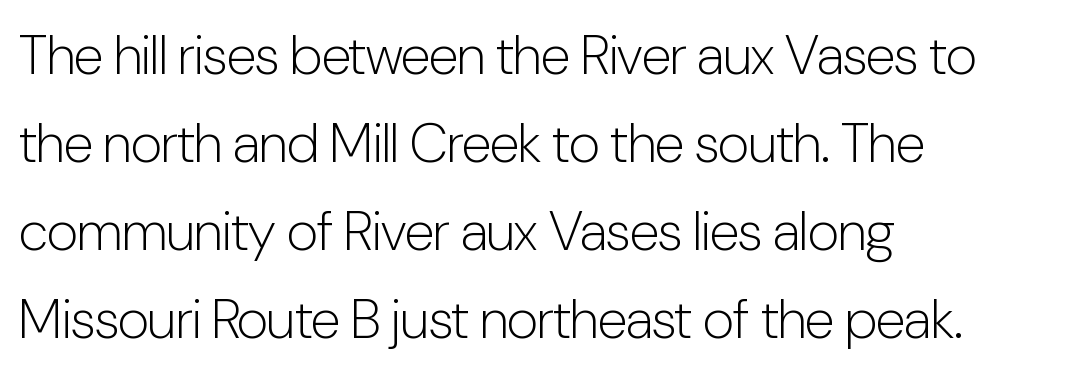
The image shows 55 px light, condensed sans-serif type, upright; set left-aligned, normal line spacing (1.6x), normal letter spacing, not underlined; low stroke contrast and a medium x-height.
